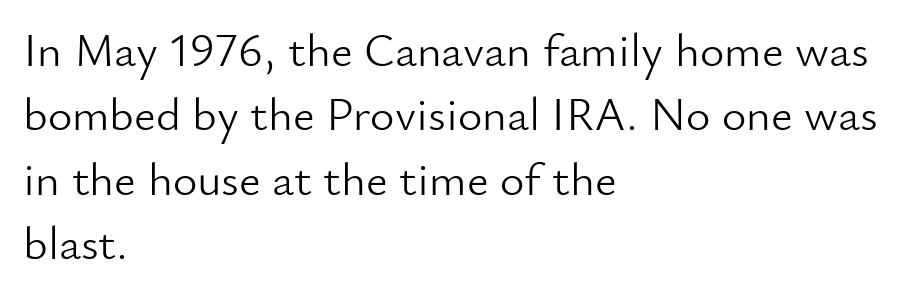
The image shows 47 px light sans-serif type, upright; set left-aligned, normal line spacing (1.37x), normal letter spacing, not underlined; low stroke contrast and a small x-height.
